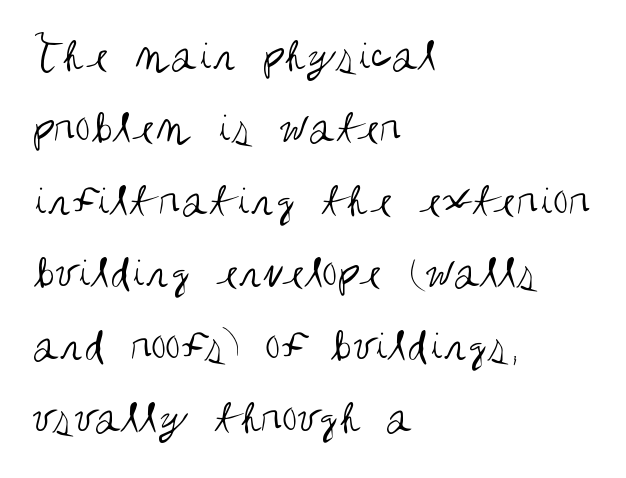
The image shows 50 px regular-weight, condensed sans-serif type; set left-aligned, normal line spacing (1.45x), normal letter spacing, not underlined; medium stroke contrast and a large x-height.
